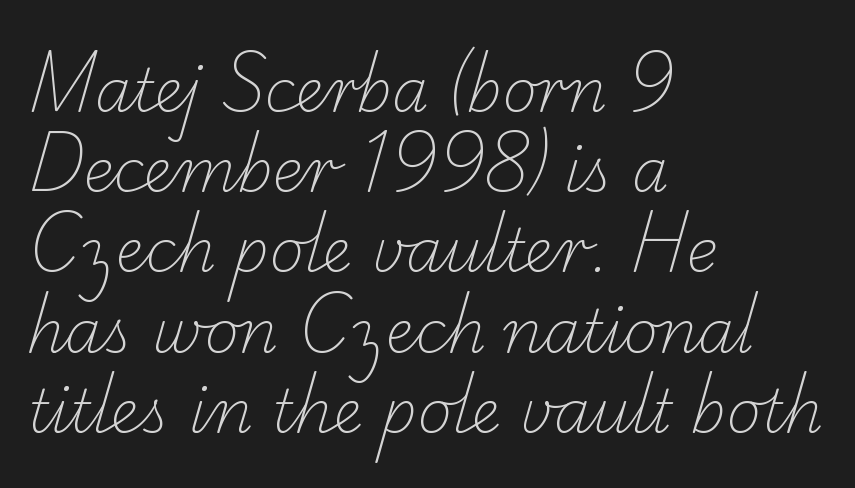
If you measured baseline to baseline, you'd find a middling distance. The passage shown is typed in a proportional face where columns would drift. Serifs: yes, visible at the terminals of the letterforms. A classic flush-left, rag-right setting is used for this passage. Caption: face not bold, strokes unweighted.
